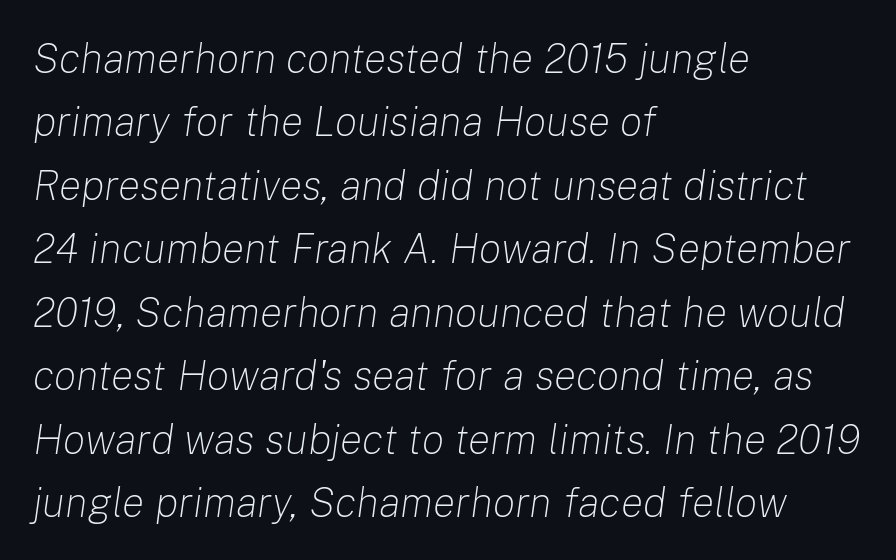
{"italic": "yes", "lean": "right", "slant_degrees": 8, "bold": "no", "weight": "light", "width": "normal", "stroke_contrast": "low", "x_height": "medium", "monospaced": "no", "underline": "no", "align": "left", "line_spacing": "normal", "line_spacing_ratio": 1.51, "letter_spacing": "normal", "letter_spacing_em": 0.0, "glyph_px": 42}
